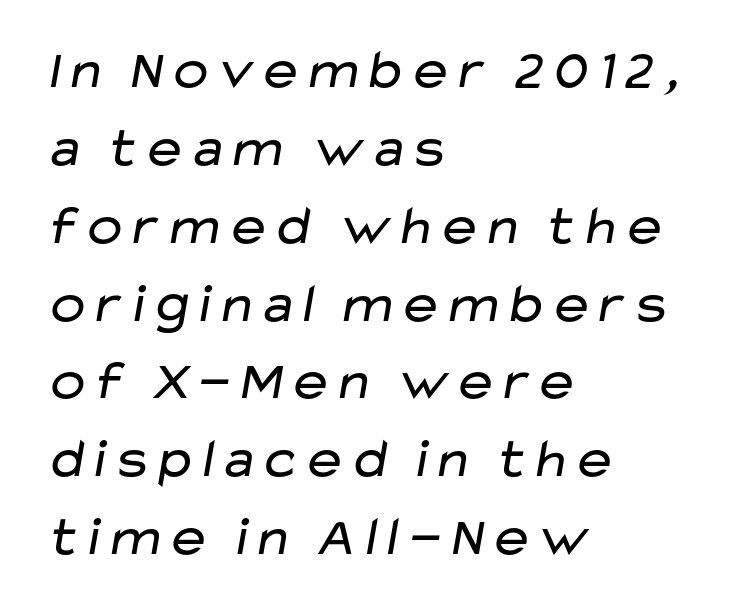
{"serif": "no", "bold": "no", "weight": "regular", "width": "wide", "stroke_contrast": "low", "x_height": "medium", "monospaced": "no", "underline": "no", "align": "left", "line_spacing": "normal", "line_spacing_ratio": 1.39, "letter_spacing": "normal", "letter_spacing_em": 0.0, "glyph_px": 56}
